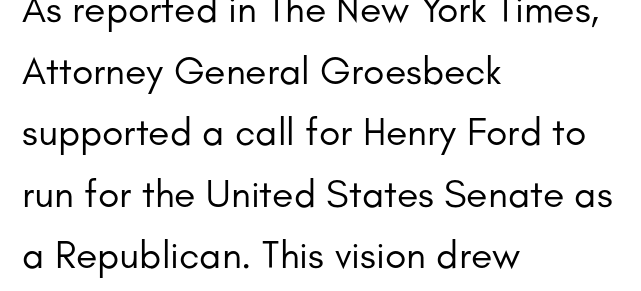
{"serif": "no", "italic": "no", "bold": "no", "weight": "regular", "width": "normal", "stroke_contrast": "low", "x_height": "small", "monospaced": "no", "underline": "no", "align": "left", "line_spacing": "normal", "line_spacing_ratio": 1.58, "letter_spacing": "normal", "letter_spacing_em": 0.0, "glyph_px": 39}
